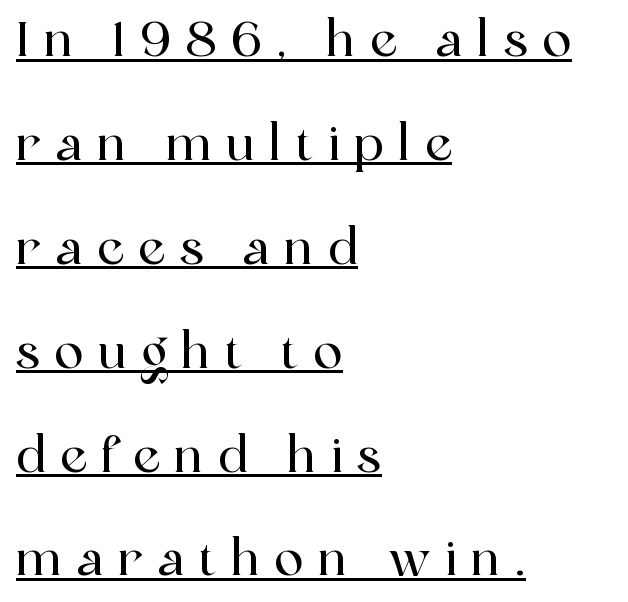
The image shows 49 px serif type, upright; set left-aligned, loose line spacing (2.12x), unusually wide letter spacing (+0.29 em), underlined; a medium x-height.
